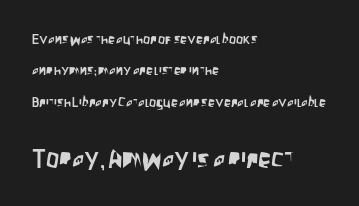
{"italic": "no", "underline": "no", "align": "left", "line_spacing": "loose", "line_spacing_ratio": 2.24, "letter_spacing": "normal", "letter_spacing_em": 0.0, "larger_block": "second", "size_ratio": 1.86, "glyph_px": 26}
